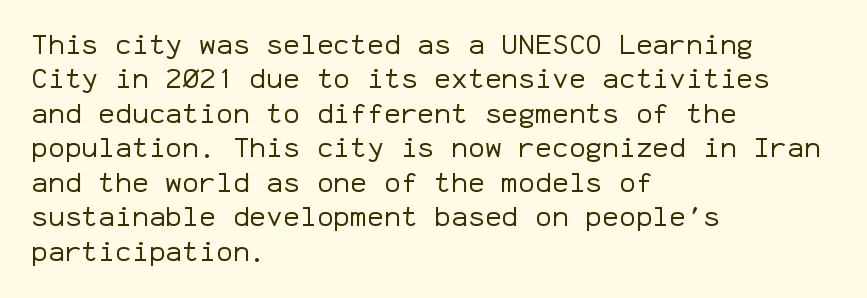
{"serif": "no", "italic": "no", "bold": "no", "weight": "regular", "width": "normal", "stroke_contrast": "low", "x_height": "medium", "monospaced": "yes", "underline": "no", "align": "left", "line_spacing_ratio": 1.23, "letter_spacing": "normal", "letter_spacing_em": 0.0, "glyph_px": 28}
